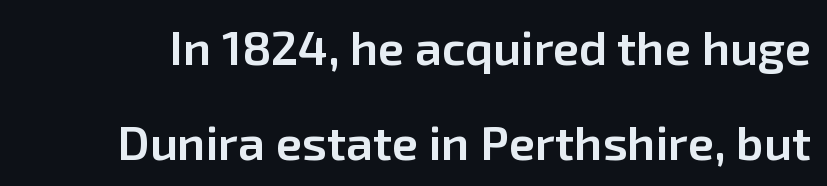
Q: Is the text bold? A: Semi-bold.
Q: Is the text italic (slanted)? A: No, it is upright.
Q: Is the typeface a serif or a sans-serif typeface? A: Sans-serif.
Q: Is the text underlined? A: No.
Q: Is the spacing between letters normal or unusually wide? A: Normal.
Q: Is the spacing between lines tight, normal or loose? A: Loose.
Q: Width (condensed, normal, or wide)? A: Normal.
Q: Stroke contrast? A: Low.
Q: x-height? A: Medium.
Q: Monospaced? A: No.
